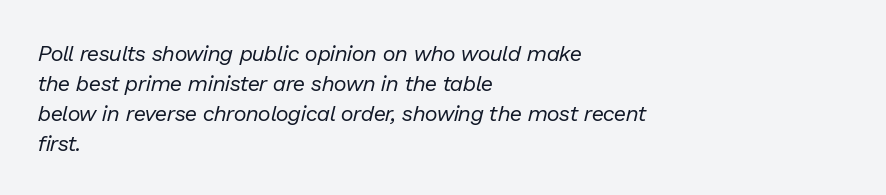
Stems here are at most as thick as an everyday book face. Honestly, the row spacing looks completely unremarkable. This rendering features lettering with no underline. This rendering uses left alignment, leaving the right contour irregular. What stands out about the letter spacing? Nothing — it is the standard amount. The passage shown leans; its letterforms are oblique.
